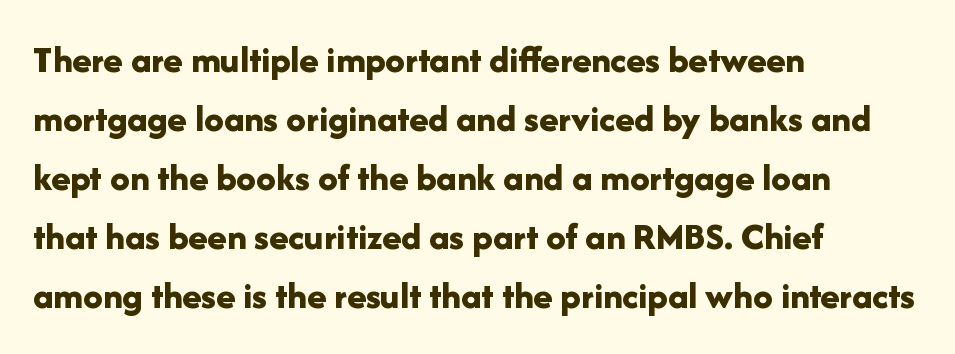
Vertical strokes here are truly vertical. Words float on clear page, feet unadorned. A typesetter would call this proportional, since set widths differ per character. Successive baselines arrive at the customary interval.
